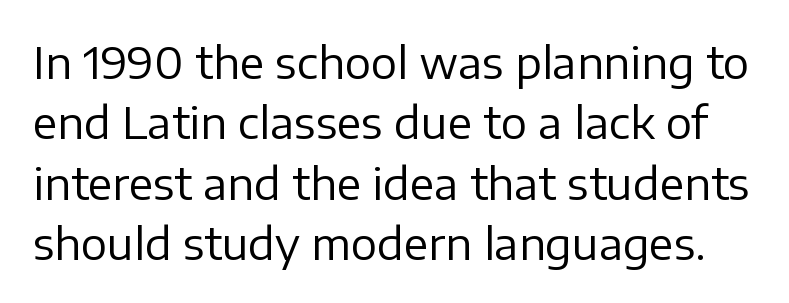
The image shows 44 px regular-weight sans-serif type, upright; set normal line spacing (1.37x), normal letter spacing, not underlined; low stroke contrast and a medium x-height.
